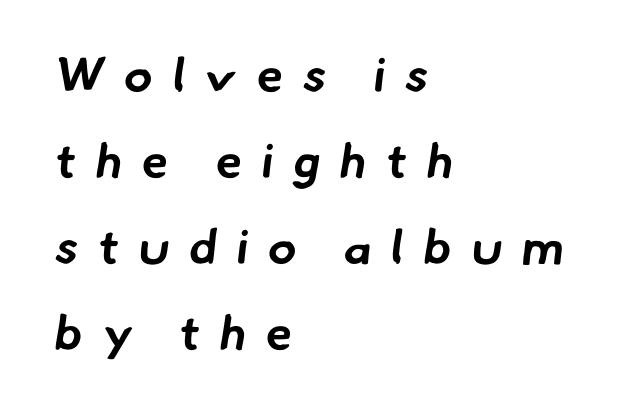
Heavy, bold letterforms. The letterforms stand isolated, each surrounded by extra space. All the whitespace from short lines collects on the right. The space beneath each line is pristine and unruled.
